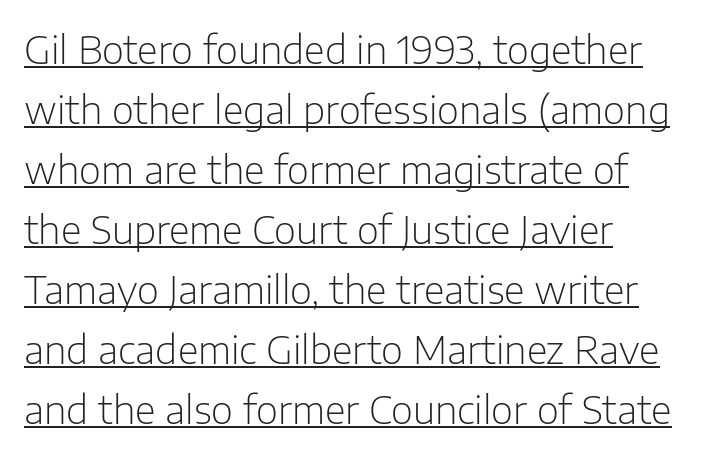
{"serif": "no", "italic": "no", "bold": "no", "weight": "light", "width": "normal", "stroke_contrast": "low", "x_height": "medium", "monospaced": "no", "underline": "yes", "align": "left", "line_spacing": "normal", "line_spacing_ratio": 1.58, "letter_spacing": "normal", "letter_spacing_em": 0.0, "glyph_px": 38}
